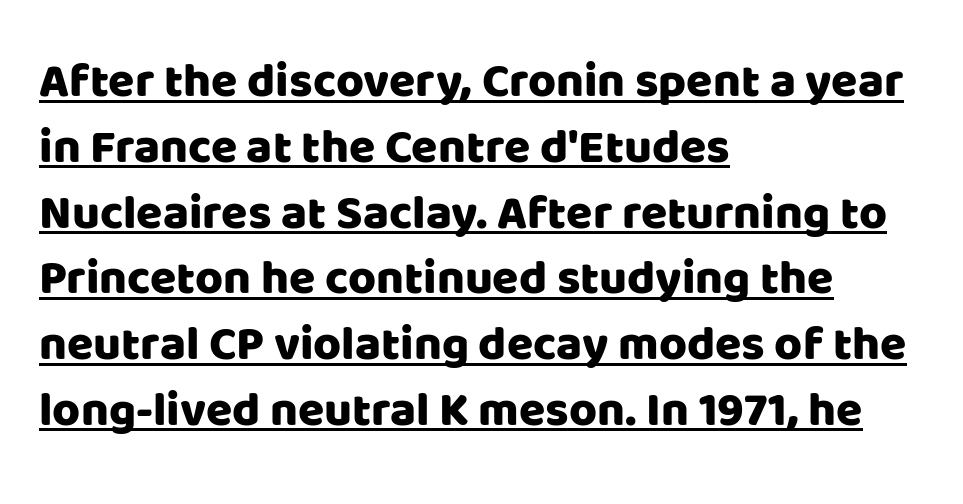
Q: Is the text italic (slanted)? A: No, it is upright.
Q: Is the typeface a serif or a sans-serif typeface? A: Sans-serif.
Q: Is the text underlined? A: Yes.
Q: How is the paragraph aligned? A: Left-aligned.
Q: Is the spacing between letters normal or unusually wide? A: Normal.
Q: Is the spacing between lines tight, normal or loose? A: Normal.
Q: Width (condensed, normal, or wide)? A: Normal.
Q: Stroke contrast? A: Low.
Q: x-height? A: Large.
Q: Monospaced? A: No.
